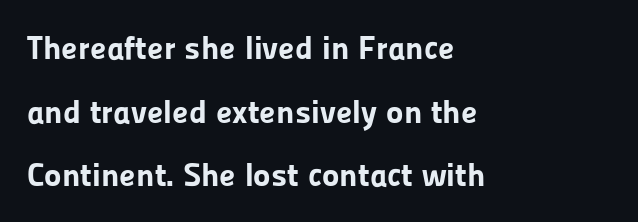
Q: Is the text bold? A: Yes.
Q: Is the text italic (slanted)? A: No, it is upright.
Q: Is the typeface a serif or a sans-serif typeface? A: Sans-serif.
Q: Is the text underlined? A: No.
Q: How is the paragraph aligned? A: Left-aligned.
Q: Is the spacing between letters normal or unusually wide? A: Normal.
Q: Is the spacing between lines tight, normal or loose? A: Loose.
Q: Width (condensed, normal, or wide)? A: Normal.
Q: Stroke contrast? A: Low.
Q: x-height? A: Medium.
Q: Monospaced? A: No.
